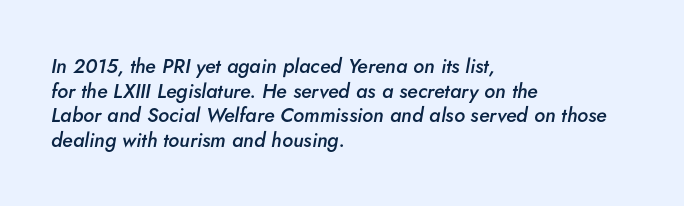
The image shows 20 px text type, italic (leaning right); set left-aligned, line spacing 1.23x, normal letter spacing, not underlined.
